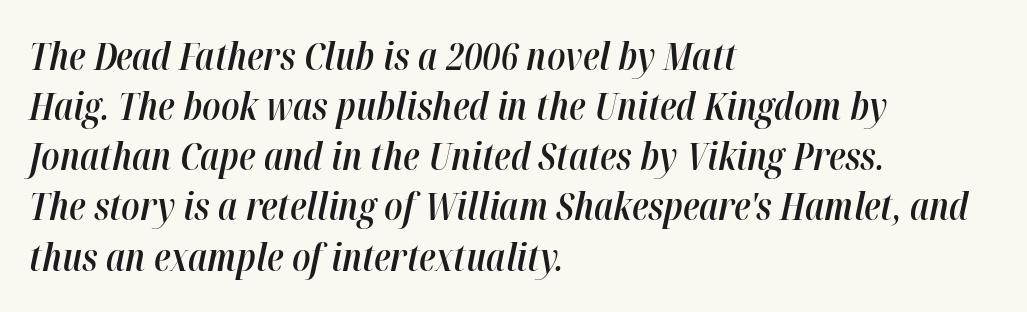
{"italic": "yes", "lean": "right", "slant_degrees": 12, "bold": "semi", "weight": "semibold", "width": "condensed", "stroke_contrast": "high", "x_height": "medium", "monospaced": "no", "underline": "no", "align": "left", "line_spacing": "normal", "line_spacing_ratio": 1.32, "letter_spacing": "normal", "letter_spacing_em": 0.0, "glyph_px": 38}
